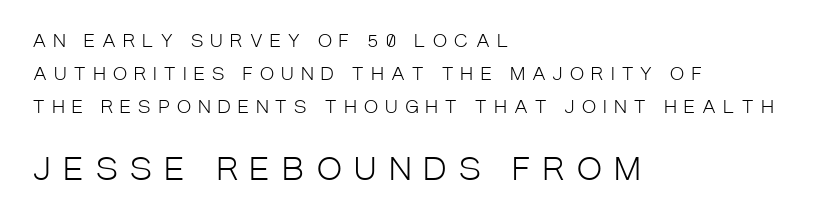
Q: Is the text bold? A: No.
Q: Is the text italic (slanted)? A: No, it is upright.
Q: Is the typeface a serif or a sans-serif typeface? A: Sans-serif.
Q: Is the text underlined? A: No.
Q: How is the paragraph aligned? A: Left-aligned.
Q: Is the spacing between letters normal or unusually wide? A: Unusually wide.
Q: Is the spacing between lines tight, normal or loose? A: Loose.
Q: Which block of text is set in a larger size, the first (top) or the second (bottom)? A: The second (bottom) one.
Q: Width (condensed, normal, or wide)? A: Condensed.
Q: Stroke contrast? A: Low.
Q: x-height? A: Large.
Q: Monospaced? A: No.
